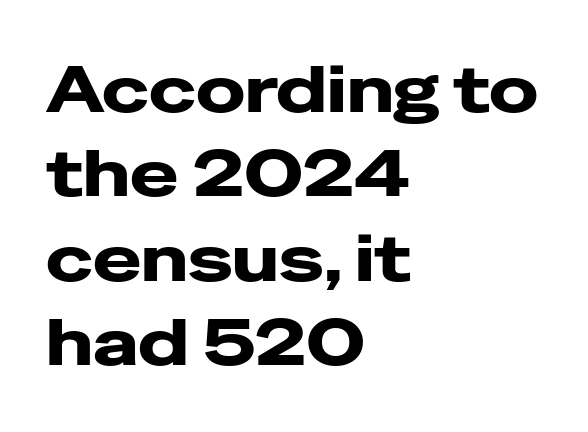
Descenders are the only things crossing below the line. The lines sit at an ordinary, default distance from one another. Serifs: no, the terminals of the letterforms are clean. Tracking value appears to be zero — textbook default spacing. You'd pick this weight for a headline — it's a proper bold. Typeset ragged right — the left edge is the straight one.
